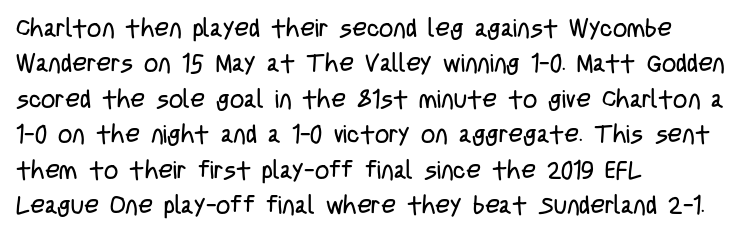
Q: Is the text bold? A: No.
Q: Is the text italic (slanted)? A: No, it is upright.
Q: Is the text underlined? A: No.
Q: How is the paragraph aligned? A: Left-aligned.
Q: Is the spacing between letters normal or unusually wide? A: Normal.
Q: Is the spacing between lines tight, normal or loose? A: Normal.
